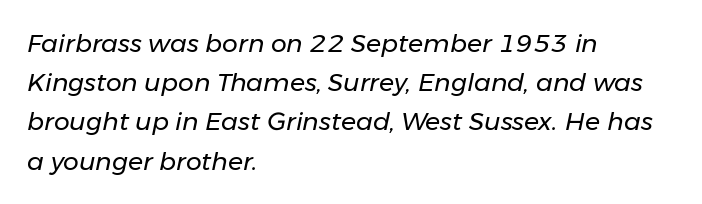
The image shows 25 px text type, italic (leaning right); set left-aligned, normal line spacing (1.57x), normal letter spacing, not underlined.
